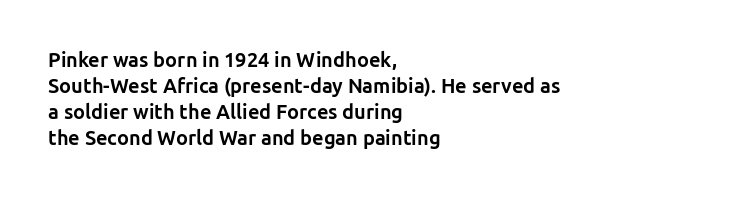
The lettering holds an erect, upright posture throughout. The text block is weighted toward the left margin, trailing off unevenly rightward. The strokes are fattened all the way to bold. Bare-footed words on every line.
